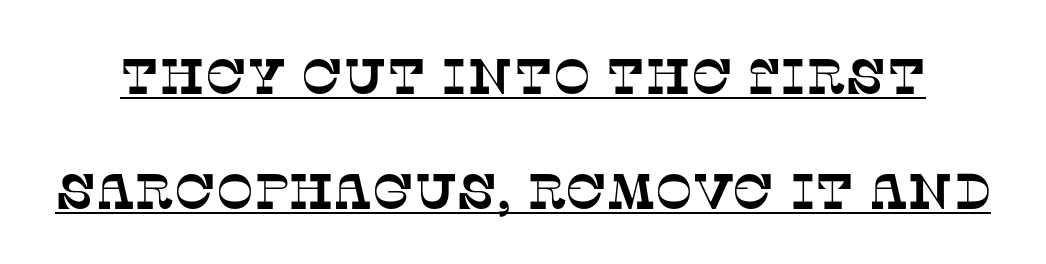
The rendering keeps characters at their native spacing. This sample has the flowing, uneven cadence of proportional lettering. Font category for this specimen: serif. The glyphs are accompanied by a horizontal stroke just below them. Interline gaps are noticeably wide in this sample.
